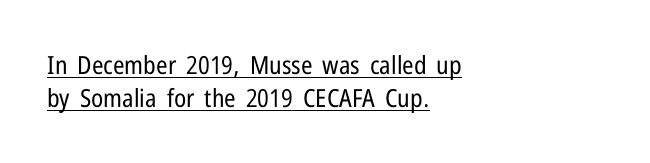
The image shows 25 px text type, upright; set left-aligned, normal line spacing (1.33x), normal letter spacing, underlined.
